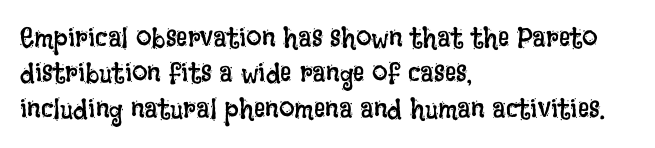
Honestly, there is no underline to notice here at all. Regarding leading, the lines here are spaced in the standard way. Proportional: the letters do not fall into vertical columns. What stands out about the letter spacing? Nothing — it is the standard amount.
